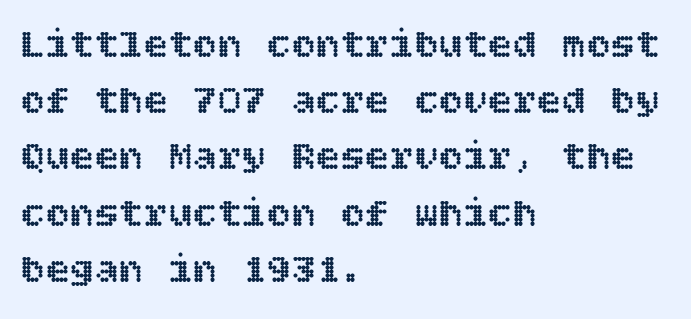
Q: Is the text italic (slanted)? A: No, it is upright.
Q: Is the text underlined? A: No.
Q: How is the paragraph aligned? A: Left-aligned.
Q: Is the spacing between letters normal or unusually wide? A: Normal.
Q: Is the spacing between lines tight, normal or loose? A: Normal.
Q: Width (condensed, normal, or wide)? A: Normal.
Q: x-height? A: Large.
